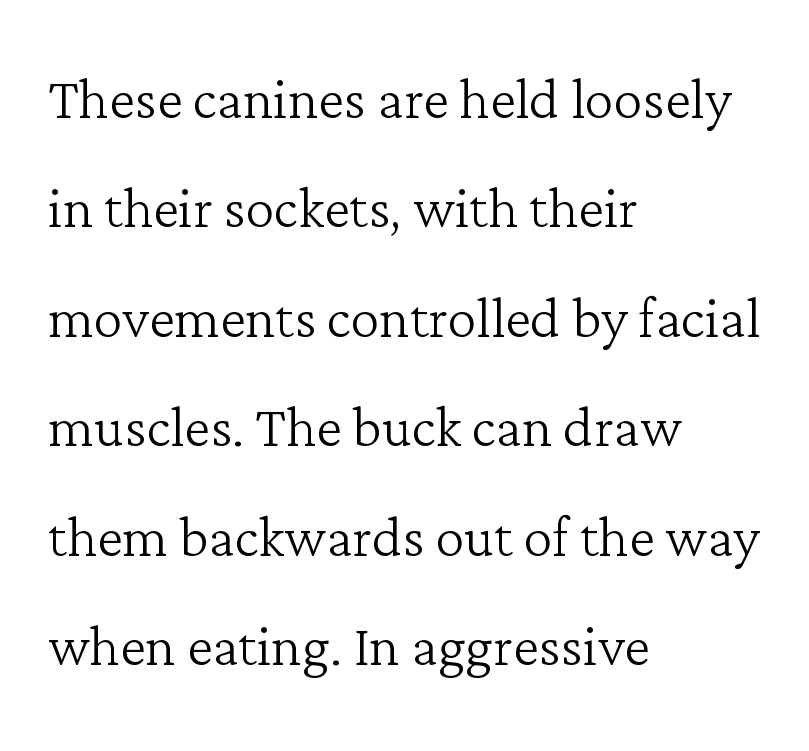
The image shows 73 px light serif type, upright; set left-aligned, normal line spacing (1.5x), normal letter spacing, not underlined; low stroke contrast and a medium x-height.
